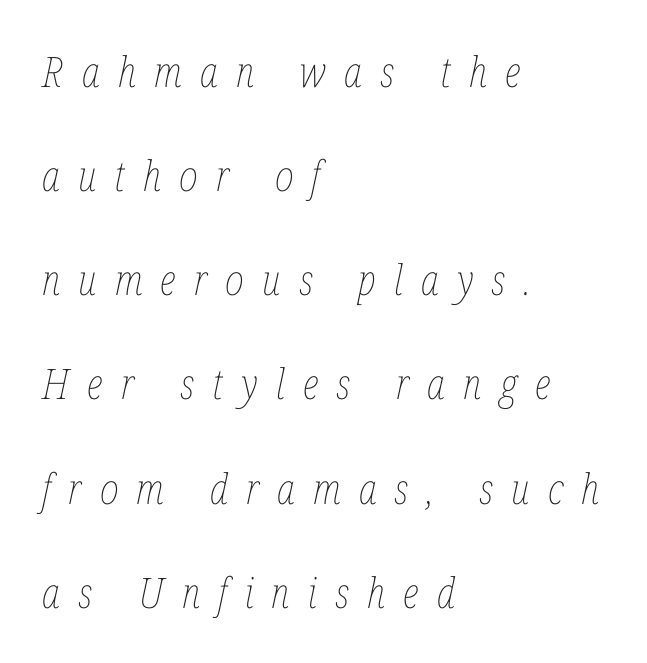
The image shows 42 px thin, condensed type, italic (leaning right); set left-aligned, loose line spacing (2.48x), unusually wide letter spacing (+0.43 em), not underlined; low stroke contrast and a medium x-height.
